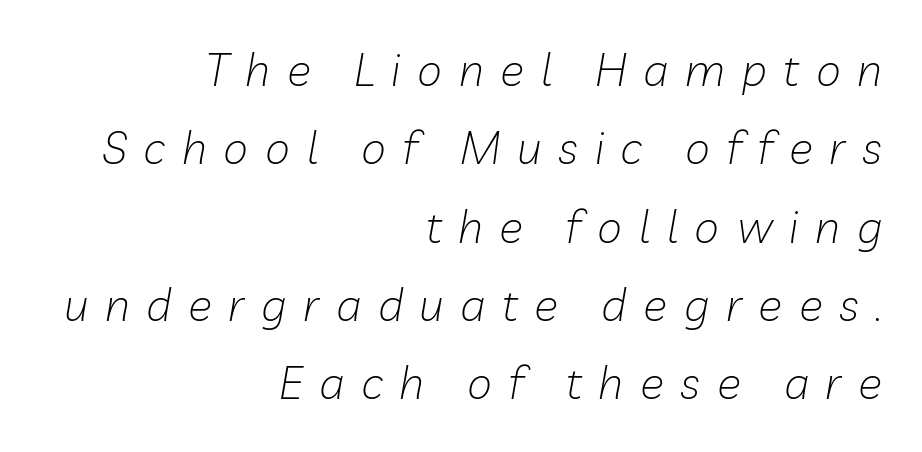
The image shows 45 px light type, italic (leaning right); set right-aligned, line spacing 1.74x, unusually wide letter spacing (+0.37 em), not underlined; low stroke contrast and a medium x-height.
